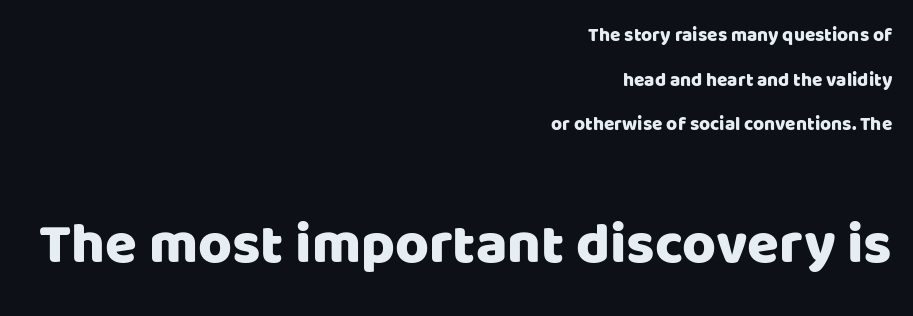
Larger block? The one below; the one above is distinctly smaller. Is the letter spacing exaggerated? No — it looks like the ordinary default. Do the characters align in a grid? No, the font is proportional. All the whitespace from short lines collects on the left. Quick note: interline space is abundant. The lettering holds an erect, upright posture throughout.
